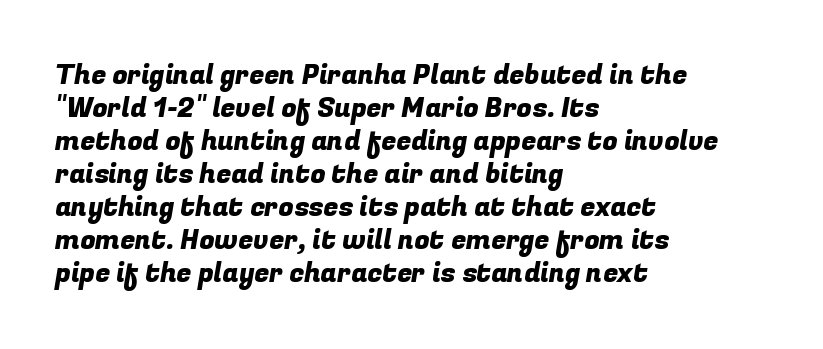
The image shows 27 px text type; set left-aligned, line spacing 1.22x, normal letter spacing, not underlined.
